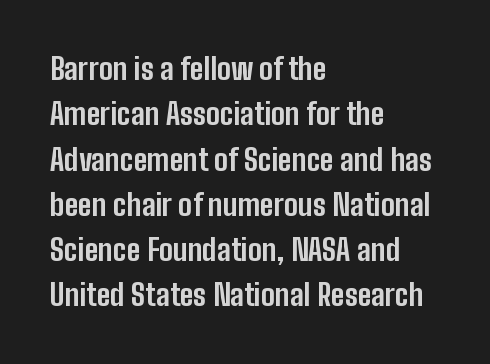
The image shows 30 px bold, condensed sans-serif type, upright; set left-aligned, normal line spacing (1.51x), normal letter spacing, not underlined; low stroke contrast and a medium x-height.
